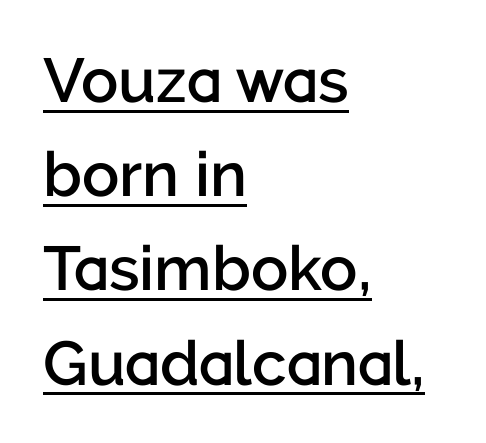
The image shows 62 px semibold sans-serif type, upright; set left-aligned, normal line spacing (1.52x), normal letter spacing, underlined; low stroke contrast and a medium x-height.
